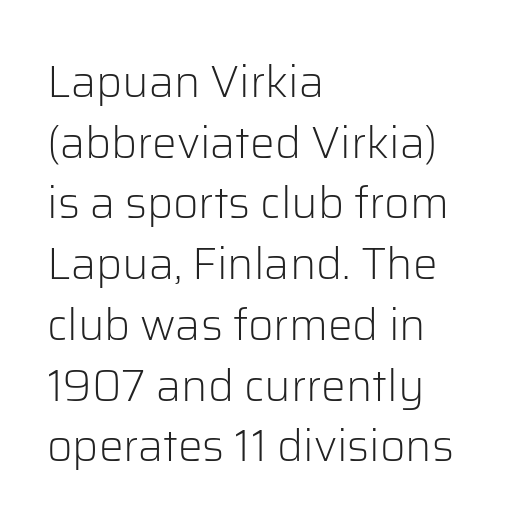
The image shows 44 px light sans-serif type, upright; set left-aligned, normal line spacing (1.38x), normal letter spacing, not underlined; low stroke contrast and a medium x-height.
